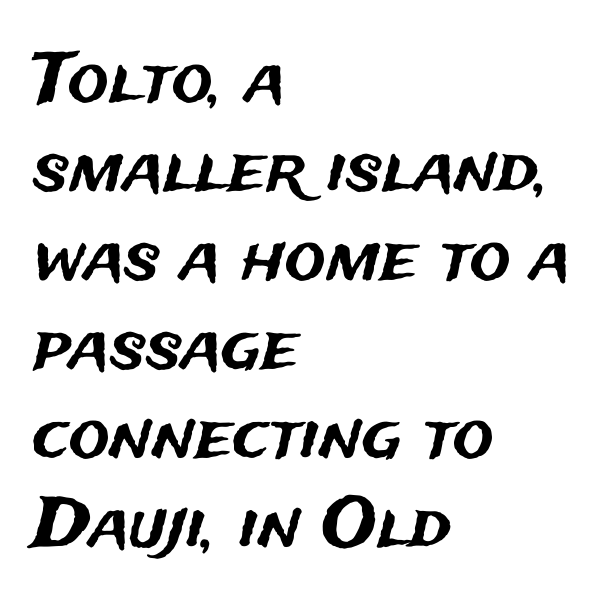
{"serif": "no", "width": "normal", "stroke_contrast": "medium", "x_height": "medium", "monospaced": "no", "underline": "no", "align": "left", "line_spacing": "normal", "line_spacing_ratio": 1.31, "letter_spacing": "normal", "letter_spacing_em": 0.0, "glyph_px": 68}
